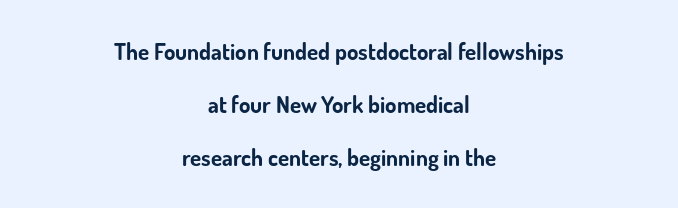
{"italic": "no", "bold": "yes", "underline": "no", "align": "center", "line_spacing": "loose", "line_spacing_ratio": 2.3, "letter_spacing": "normal", "letter_spacing_em": 0.0, "glyph_px": 23}
